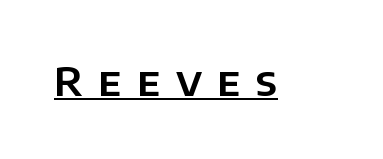
The image shows 40 px sans-serif type, upright; set unusually wide letter spacing (+0.38 em), underlined; low stroke contrast and a large x-height.
